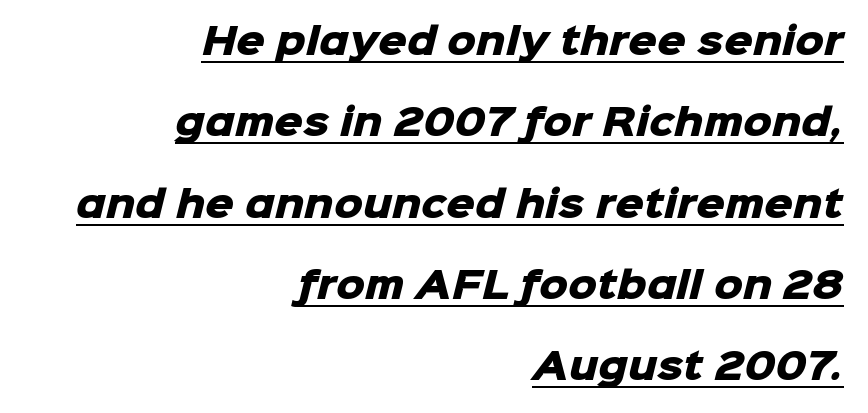
If you drew a ruler down the right edge, every line would touch it. Stroke thickness is high; the sample reads as a true bold. Has an underline been added? It has. Quick note: interline space is abundant.
